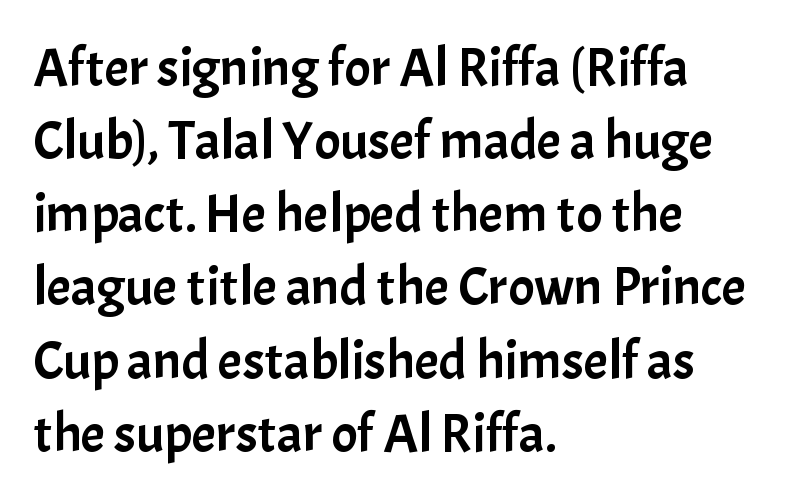
Q: Is the text italic (slanted)? A: No, it is upright.
Q: Is the typeface a serif or a sans-serif typeface? A: Sans-serif.
Q: Is the text underlined? A: No.
Q: How is the paragraph aligned? A: Left-aligned.
Q: Is the spacing between letters normal or unusually wide? A: Normal.
Q: Is the spacing between lines tight, normal or loose? A: Normal.
Q: Width (condensed, normal, or wide)? A: Normal.
Q: Stroke contrast? A: Low.
Q: x-height? A: Medium.
Q: Monospaced? A: No.
